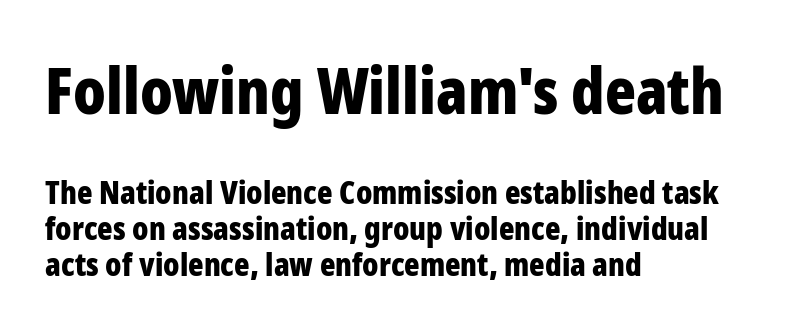
The letters are bold, with thick, heavy strokes. Letterform terminals end flat and unadorned throughout the passage. Which margin do the lines hug? The left one — the right edge is uneven. A typesetter would call this zero additional tracking. These lines were composed using upright roman letters.
